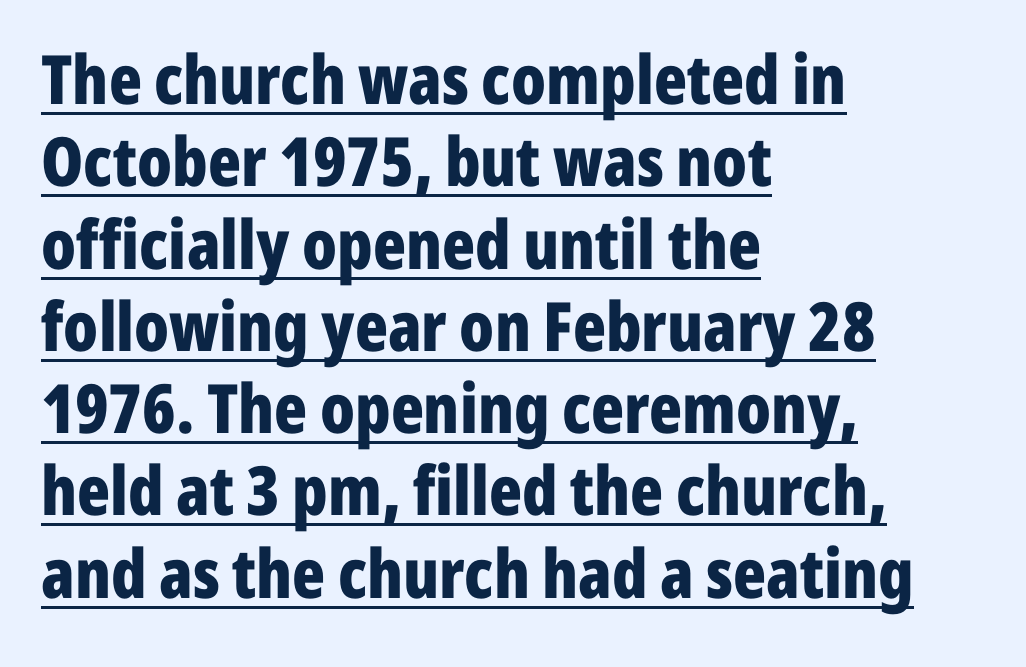
Proportional: the letters do not fall into vertical columns. Is this a sans? Yes — the strokes have no serifs. The face used here is rendered with its standard letterfit. Heavy-handed strokes throughout: this text is bold. Unlike italic type, these characters show no tilt at all. The words here are underlined.
